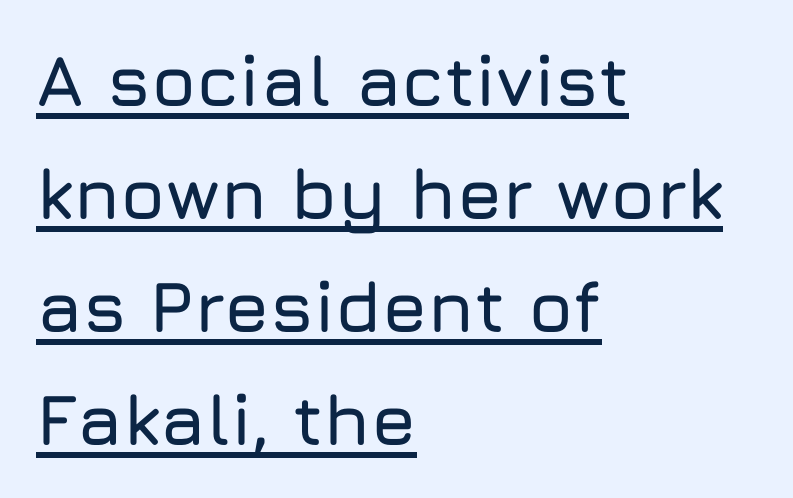
{"serif": "no", "italic": "no", "width": "normal", "stroke_contrast": "low", "x_height": "medium", "monospaced": "no", "underline": "yes", "align": "left", "line_spacing": "normal", "line_spacing_ratio": 1.57, "letter_spacing": "normal", "letter_spacing_em": 0.0, "glyph_px": 72}
